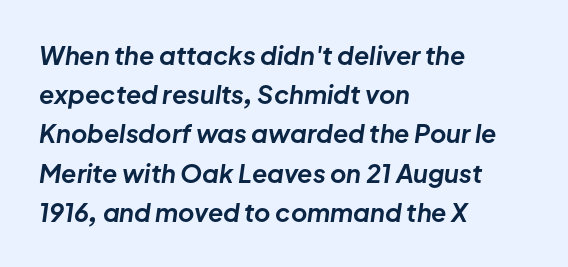
{"italic": "yes", "lean": "right", "slant_degrees": 8, "bold": "yes", "underline": "no", "align": "left", "line_spacing": "normal", "line_spacing_ratio": 1.57, "letter_spacing": "normal", "letter_spacing_em": 0.0, "glyph_px": 25}
